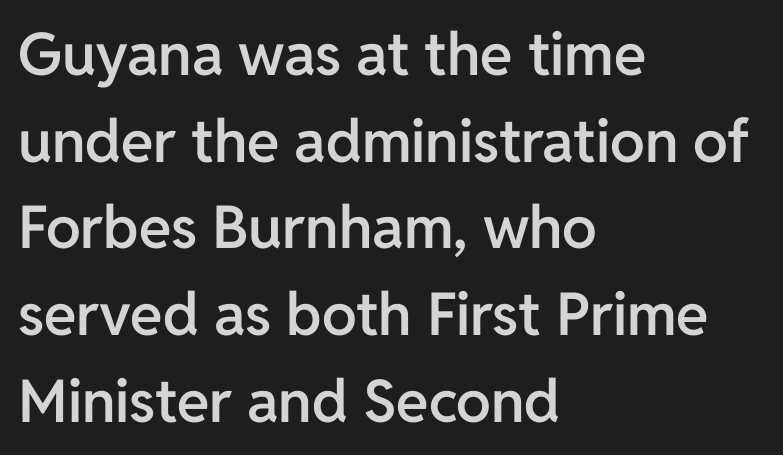
The image shows 59 px semibold sans-serif type, upright; set left-aligned, normal line spacing (1.47x), normal letter spacing, not underlined; low stroke contrast and a medium x-height.
